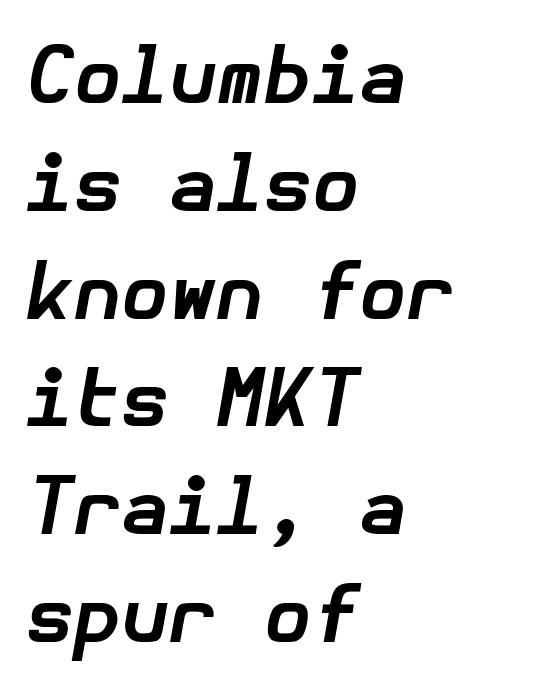
Q: Is the text bold? A: Yes.
Q: Is the text italic (slanted)? A: Yes, it leans right by about 10 degrees.
Q: Is the text underlined? A: No.
Q: How is the paragraph aligned? A: Left-aligned.
Q: Is the spacing between letters normal or unusually wide? A: Normal.
Q: Is the spacing between lines tight, normal or loose? A: Normal.
Q: Width (condensed, normal, or wide)? A: Normal.
Q: Stroke contrast? A: Low.
Q: x-height? A: Medium.
